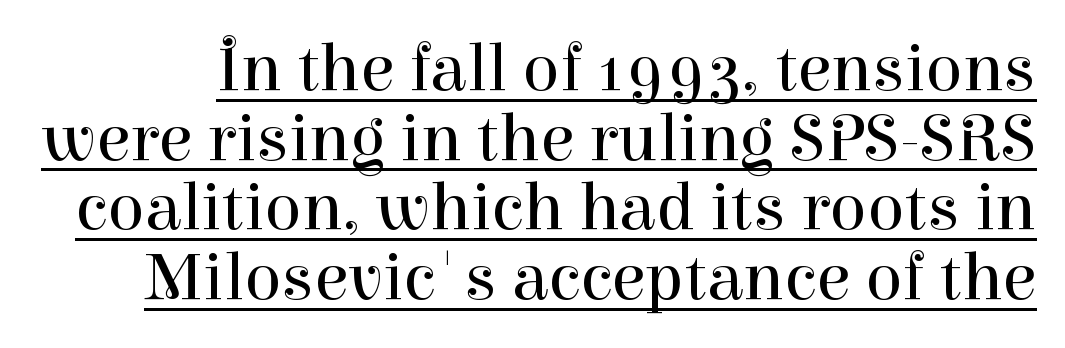
The passage shown is typed in a proportional face where columns would drift. Default kerning and tracking; the words read as compact shapes. Observe the serifs anchoring each vertical stroke in this sample. Quick note: not italic, upright. The designer dialed line spacing down below the default.
